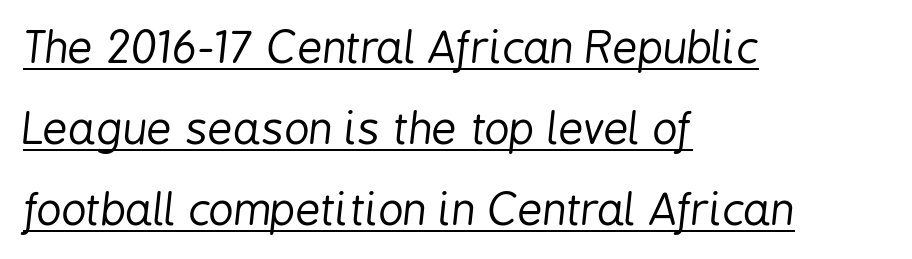
Q: Is the text bold? A: No.
Q: Is the text italic (slanted)? A: Yes, it leans right by about 6 degrees.
Q: Is the text underlined? A: Yes.
Q: How is the paragraph aligned? A: Left-aligned.
Q: Is the spacing between letters normal or unusually wide? A: Normal.
Q: Width (condensed, normal, or wide)? A: Condensed.
Q: Stroke contrast? A: Low.
Q: x-height? A: Medium.
Q: Monospaced? A: No.
